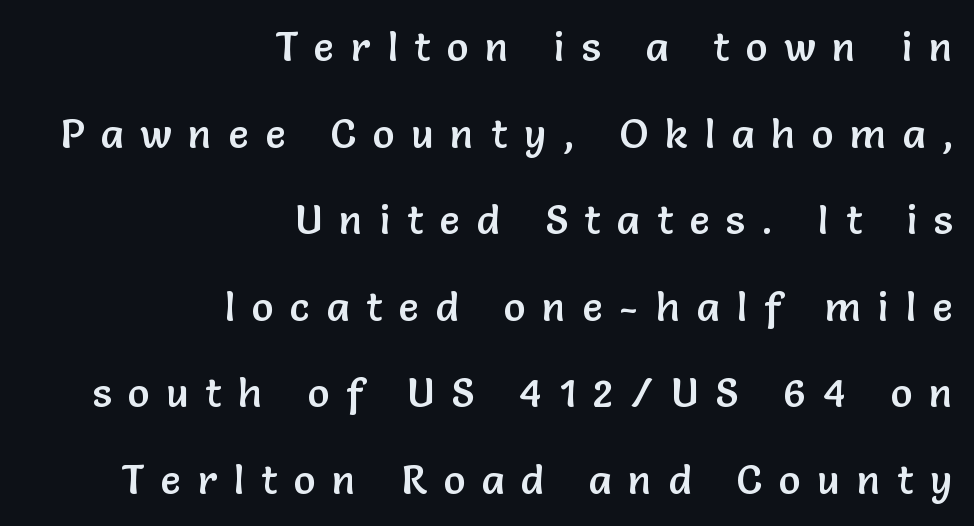
These lines stand farther apart than default settings would place them. Note: no serifs on the glyphs. This sample uses an upright cut, with every glyph sitting square on the baseline. The gap between lines stays unmarked.
